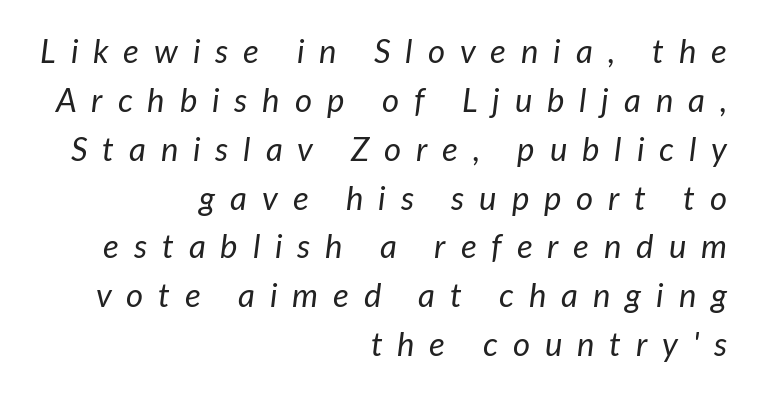
{"italic": "yes", "lean": "right", "slant_degrees": 7, "bold": "no", "weight": "regular", "width": "normal", "stroke_contrast": "low", "x_height": "medium", "monospaced": "no", "underline": "no", "align": "right", "line_spacing": "normal", "line_spacing_ratio": 1.48, "letter_spacing": "wide", "letter_spacing_em": 0.45, "glyph_px": 33}
